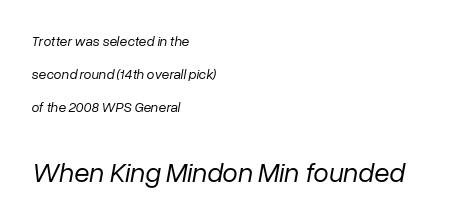
Q: Is the text bold? A: No.
Q: Is the text italic (slanted)? A: Yes, it leans right by about 10 degrees.
Q: Is the text underlined? A: No.
Q: How is the paragraph aligned? A: Left-aligned.
Q: Is the spacing between letters normal or unusually wide? A: Normal.
Q: Is the spacing between lines tight, normal or loose? A: Loose.
Q: Which block of text is set in a larger size, the first (top) or the second (bottom)? A: The second (bottom) one.
Q: Width (condensed, normal, or wide)? A: Normal.
Q: Stroke contrast? A: Low.
Q: x-height? A: Medium.
Q: Monospaced? A: No.
